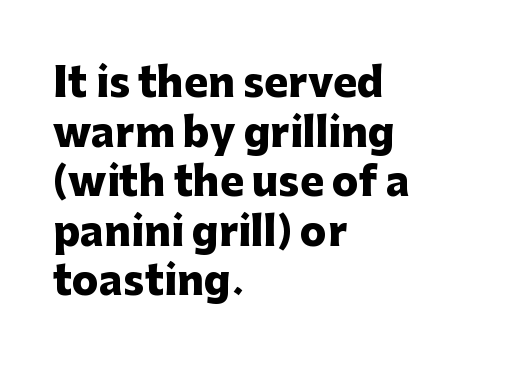
{"serif": "no", "italic": "no", "bold": "yes", "weight": "heavy", "width": "normal", "stroke_contrast": "low", "x_height": "medium", "monospaced": "no", "underline": "no", "align": "left", "line_spacing_ratio": 1.24, "letter_spacing": "normal", "letter_spacing_em": 0.0, "glyph_px": 40}
